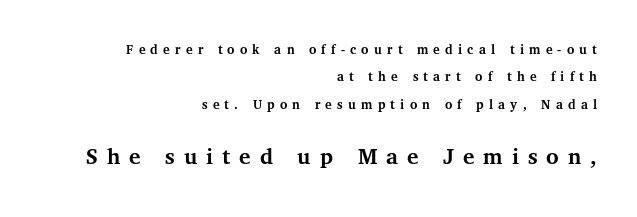
{"italic": "no", "bold": "yes", "underline": "no", "align": "right", "line_spacing": "loose", "line_spacing_ratio": 1.95, "letter_spacing": "wide", "letter_spacing_em": 0.37, "larger_block": "second", "size_ratio": 1.71, "glyph_px": 24}
